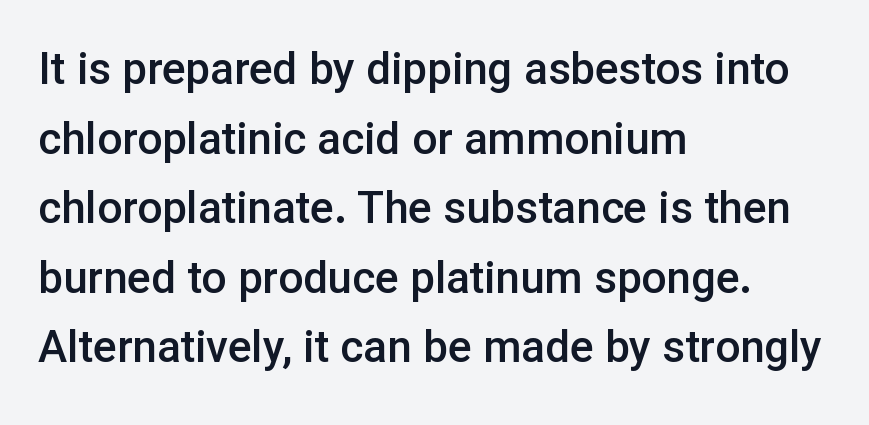
Q: Is the text bold? A: Semi-bold.
Q: Is the text italic (slanted)? A: No, it is upright.
Q: Is the typeface a serif or a sans-serif typeface? A: Sans-serif.
Q: Is the text underlined? A: No.
Q: How is the paragraph aligned? A: Left-aligned.
Q: Is the spacing between letters normal or unusually wide? A: Normal.
Q: Is the spacing between lines tight, normal or loose? A: Normal.
Q: Width (condensed, normal, or wide)? A: Normal.
Q: Stroke contrast? A: Low.
Q: x-height? A: Medium.
Q: Monospaced? A: No.
